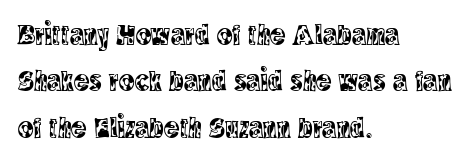
{"serif": "yes", "italic": "no", "width": "condensed", "x_height": "large", "monospaced": "no", "underline": "no", "align": "left", "line_spacing": "normal", "line_spacing_ratio": 1.6, "letter_spacing": "normal", "letter_spacing_em": 0.0, "glyph_px": 29}
